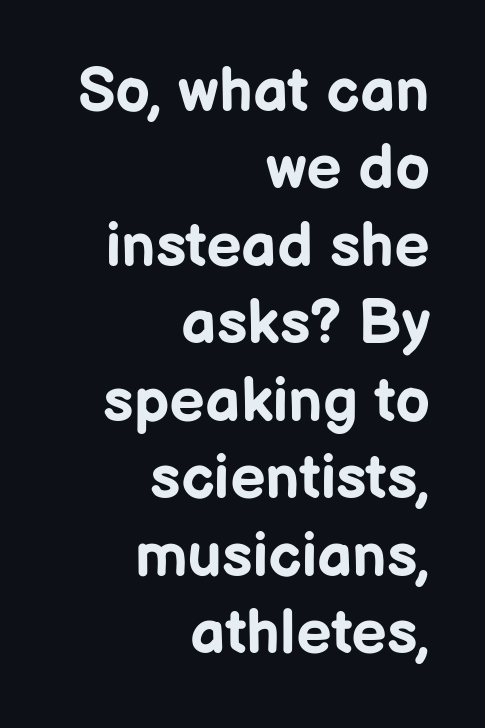
{"serif": "no", "italic": "no", "bold": "yes", "weight": "bold", "width": "normal", "stroke_contrast": "low", "x_height": "medium", "monospaced": "no", "underline": "no", "align": "right", "line_spacing": "normal", "line_spacing_ratio": 1.25, "letter_spacing": "normal", "letter_spacing_em": 0.0, "glyph_px": 62}
